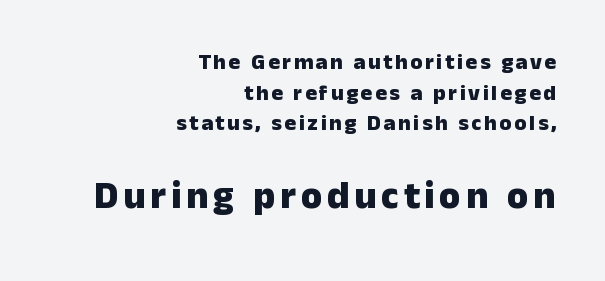
The image shows 39 px heavy sans-serif type, upright; set right-aligned, normal line spacing (1.39x), not underlined; the second (bottom) block is 1.77x larger; low stroke contrast and a medium x-height.
